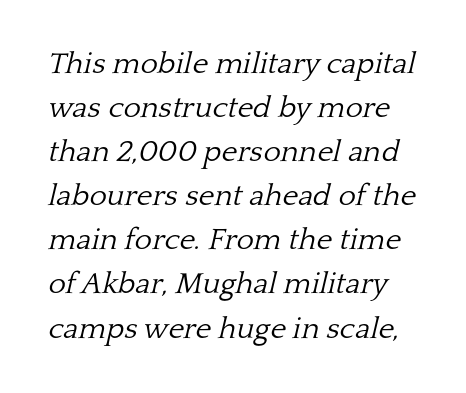
Q: Is the text bold? A: No.
Q: Is the text italic (slanted)? A: Yes, it leans right by about 13 degrees.
Q: Is the typeface a serif or a sans-serif typeface? A: Serif.
Q: Is the text underlined? A: No.
Q: Is the spacing between letters normal or unusually wide? A: Normal.
Q: Is the spacing between lines tight, normal or loose? A: Normal.
Q: Width (condensed, normal, or wide)? A: Normal.
Q: Stroke contrast? A: Low.
Q: x-height? A: Medium.
Q: Monospaced? A: No.
